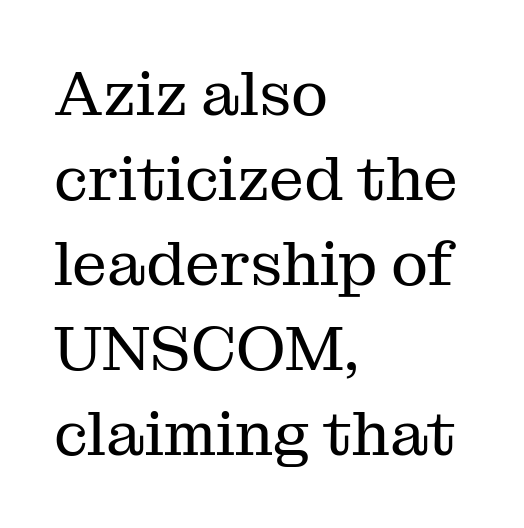
{"serif": "yes", "italic": "no", "bold": "no", "weight": "regular", "width": "normal", "stroke_contrast": "medium", "x_height": "medium", "monospaced": "no", "underline": "no", "align": "left", "line_spacing": "normal", "line_spacing_ratio": 1.37, "letter_spacing": "normal", "letter_spacing_em": 0.0, "glyph_px": 62}
